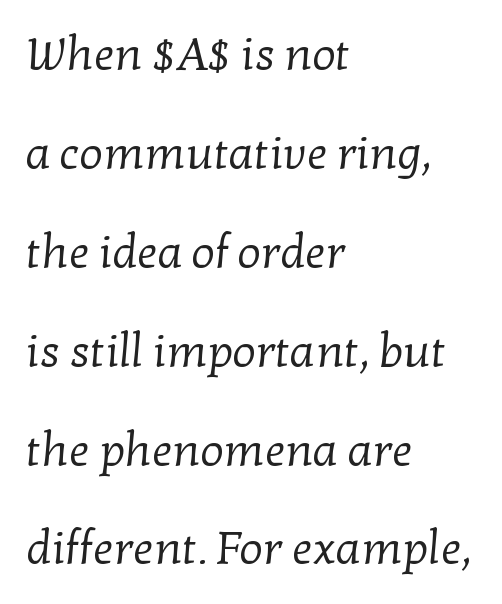
The image shows 46 px regular-weight serif type; set left-aligned, loose line spacing (2.15x), normal letter spacing, not underlined; low stroke contrast and a medium x-height.
